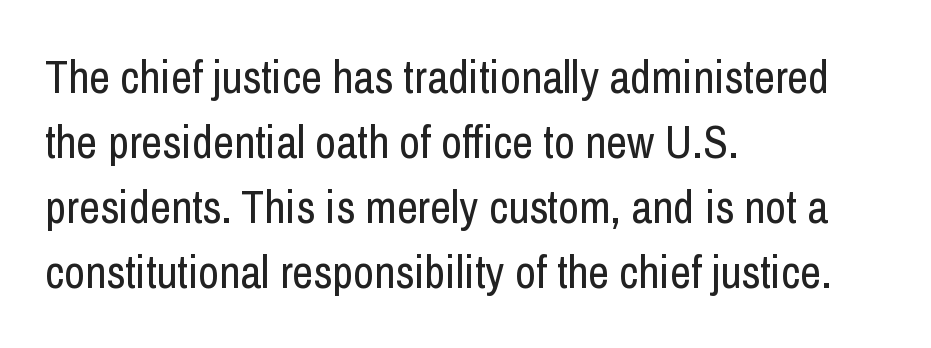
The image shows 46 px regular-weight, condensed sans-serif type, upright; set left-aligned, normal line spacing (1.41x), normal letter spacing, not underlined; low stroke contrast and a medium x-height.
